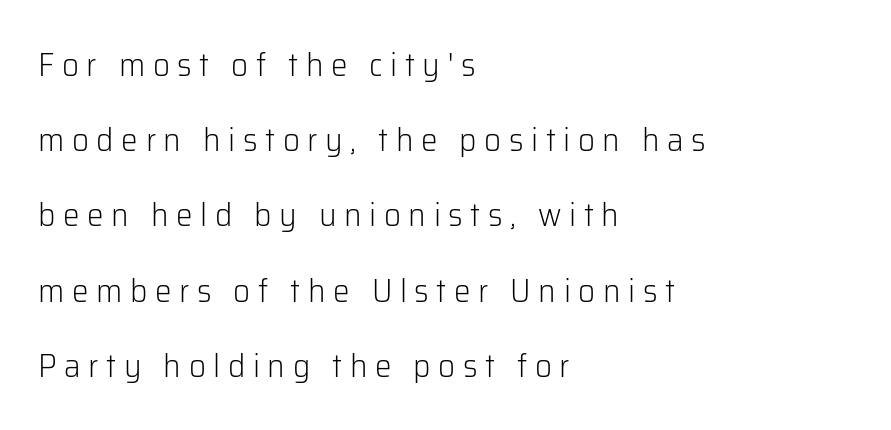
The image shows 33 px light sans-serif type, upright; set left-aligned, loose line spacing (2.28x), unusually wide letter spacing (+0.23 em), not underlined; low stroke contrast and a medium x-height.
